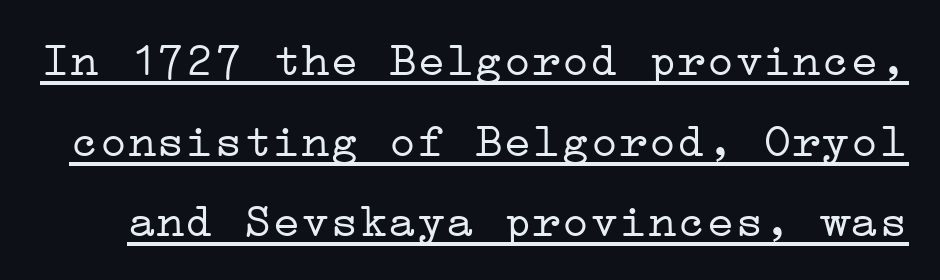
The image shows 48 px light, wide serif type, upright; set normal line spacing (1.68x), normal letter spacing, underlined; low stroke contrast and a medium x-height.
